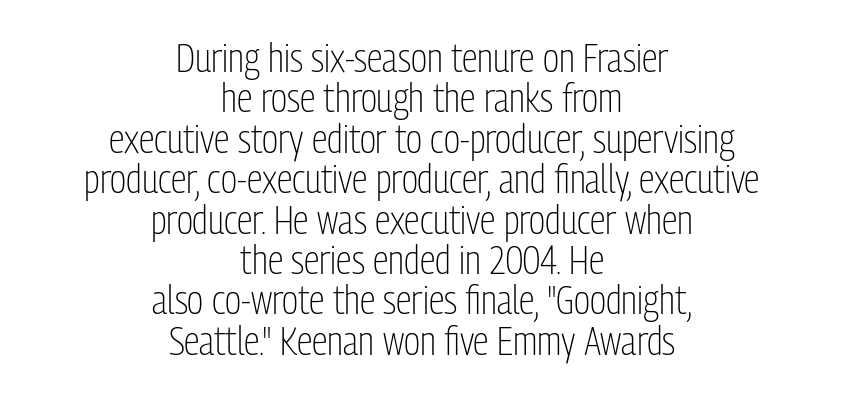
The image shows 40 px light, condensed sans-serif type, upright; set centered, tight line spacing (1.01x), normal letter spacing, not underlined; low stroke contrast and a medium x-height.
